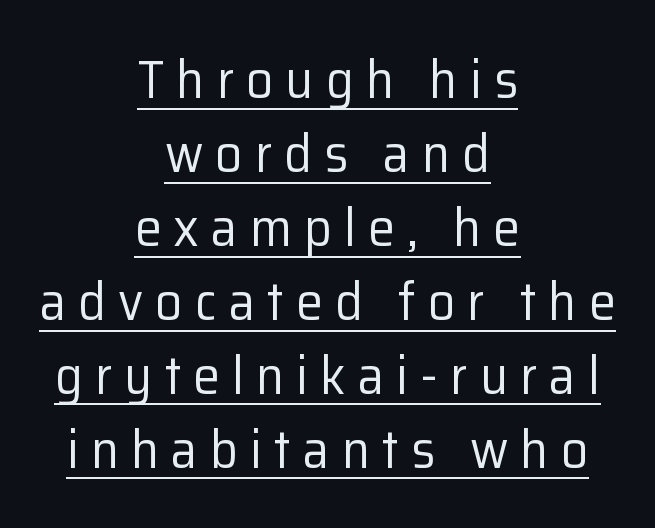
The image shows 54 px regular-weight sans-serif type, upright; set centered, normal line spacing (1.37x), unusually wide letter spacing (+0.22 em), underlined; low stroke contrast and a medium x-height.
